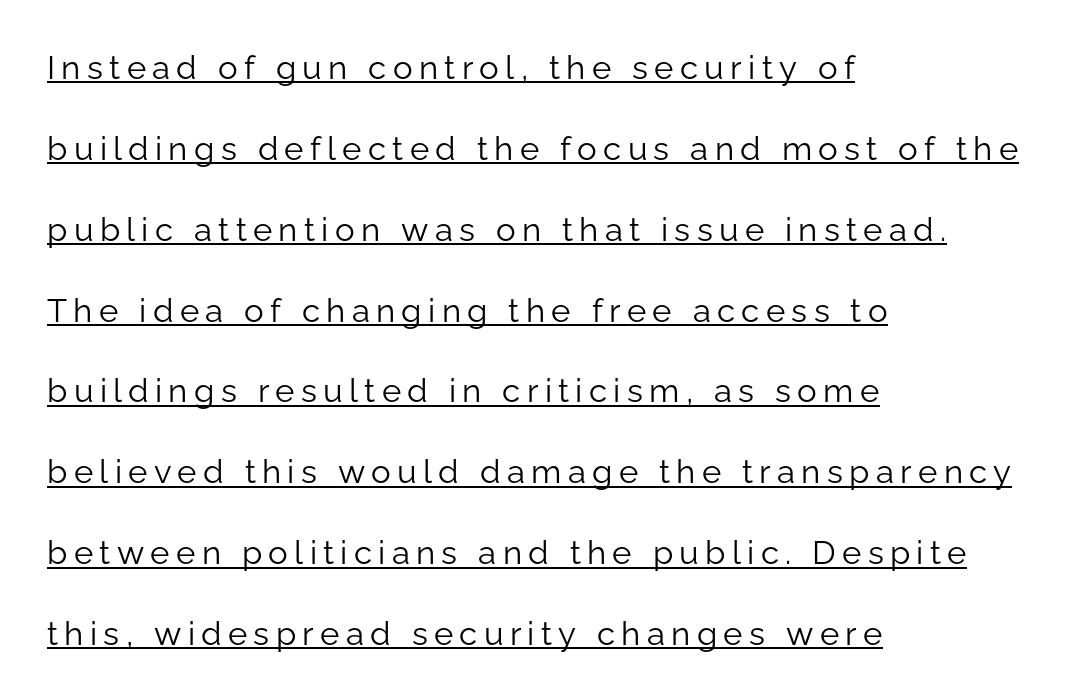
The image shows 33 px light sans-serif type, upright; set left-aligned, loose line spacing (2.45x), underlined; low stroke contrast and a medium x-height.
